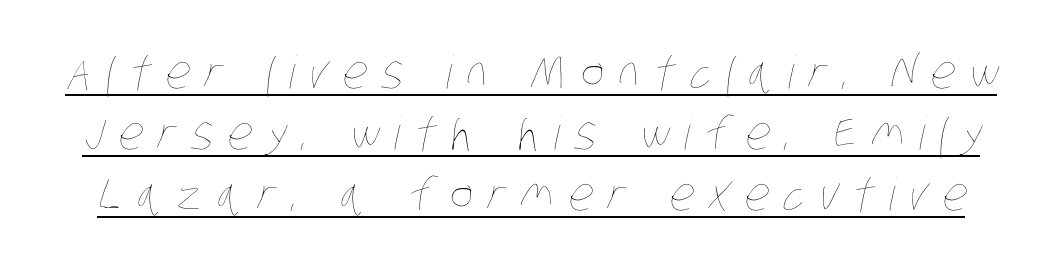
The image shows 45 px thin, condensed type; set normal line spacing (1.36x), unusually wide letter spacing (+0.32 em), underlined; low stroke contrast and a large x-height.
